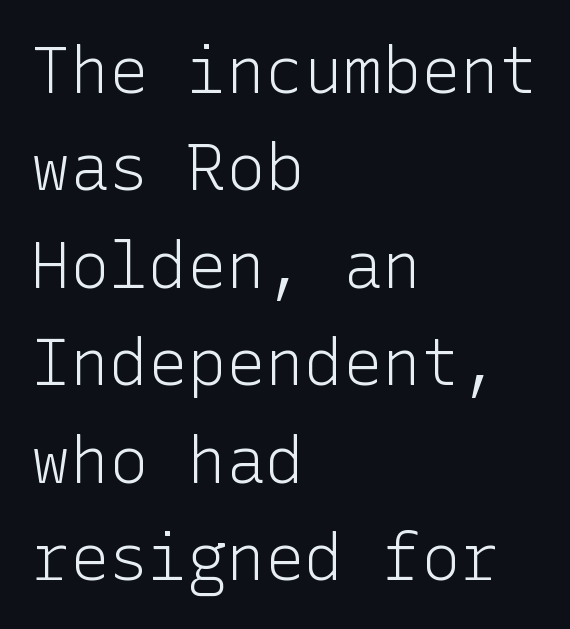
{"serif": "no", "italic": "no", "bold": "no", "weight": "light", "width": "normal", "stroke_contrast": "low", "x_height": "medium", "underline": "no", "align": "left", "line_spacing": "normal", "line_spacing_ratio": 1.5, "letter_spacing": "normal", "letter_spacing_em": 0.0, "glyph_px": 65}
